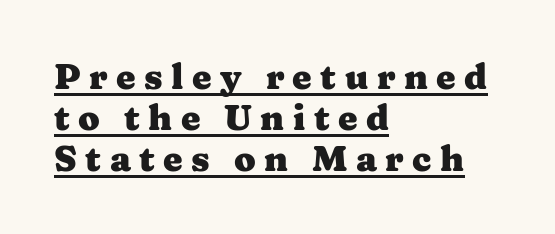
In terms of letterform style, serifs are clearly present. Underline: present. In CSS terms this would be text-align: left. Looks like regular typesetting: each glyph gets only the width it needs. Posture: straight, roman, zero tilt.
